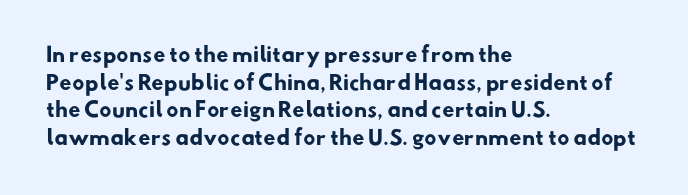
Caption: bold face, heavy strokes. The space directly below the letters is spotless. Letter spacing: default. The text block is weighted toward the left margin, trailing off unevenly rightward. The lines sit at an ordinary, default distance from one another.
